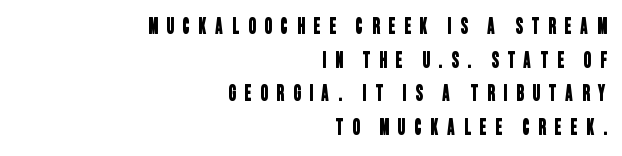
Q: Is the text underlined? A: No.
Q: How is the paragraph aligned? A: Right-aligned.
Q: Is the spacing between letters normal or unusually wide? A: Unusually wide.
Q: Is the spacing between lines tight, normal or loose? A: Normal.
